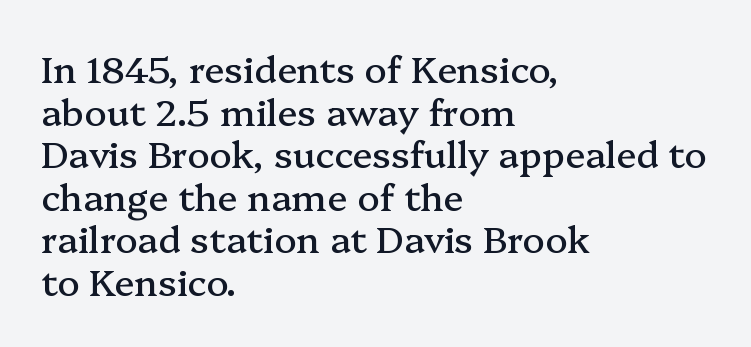
Unlike a clean sans, this face finishes its strokes with serifs. The zone under the glyphs is completely vacant. The space between consecutive lines is stingy. Caption: multi-line text, flush left, ragged right. Character widths vary here, with narrow letters taking less room than wide ones.
